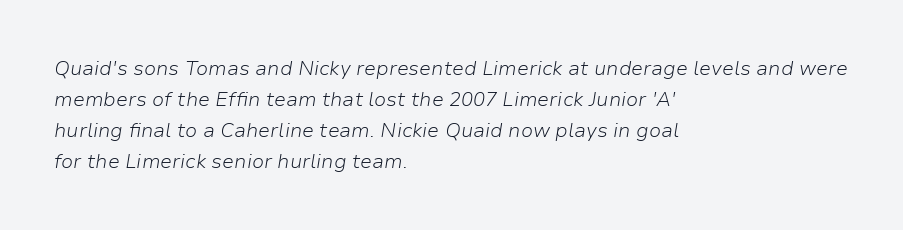
The image shows 20 px text type, italic (leaning right); set left-aligned, normal line spacing (1.55x), normal letter spacing, not underlined.
